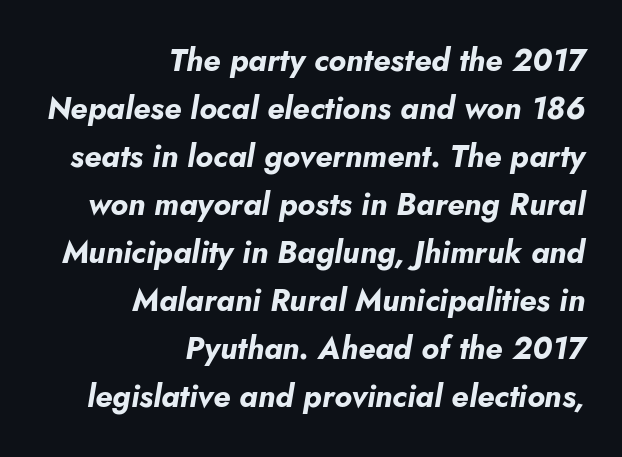
{"italic": "yes", "lean": "right", "slant_degrees": 5, "bold": "yes", "weight": "bold", "width": "normal", "stroke_contrast": "low", "x_height": "small", "monospaced": "no", "underline": "no", "align": "right", "line_spacing": "normal", "line_spacing_ratio": 1.55, "letter_spacing": "normal", "letter_spacing_em": 0.0, "glyph_px": 31}
